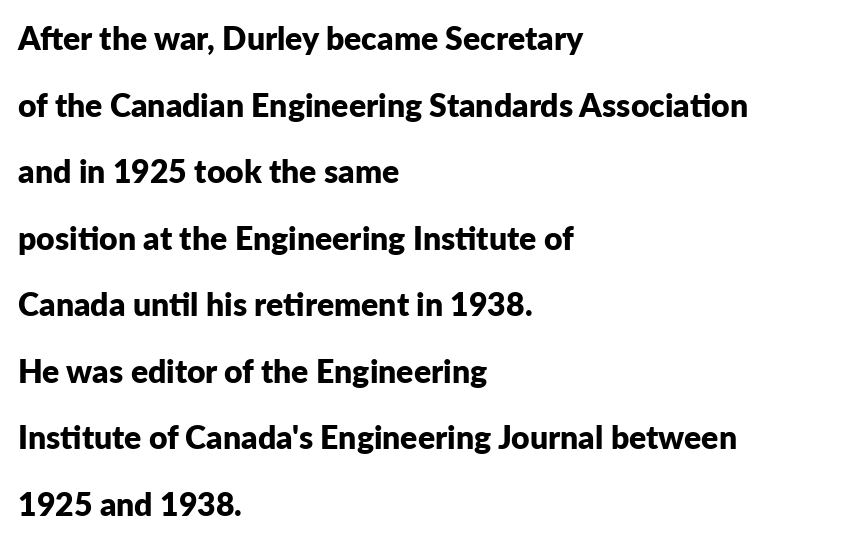
Is there any slant? The stems are plumb. Is this a sans? Yes — the strokes have no serifs. Visually the block forms a straight wall on the left and a jagged coastline on the right. The passage shown is emphatically bold. Quick note: underline off. The designer dialed line spacing up above the default.
